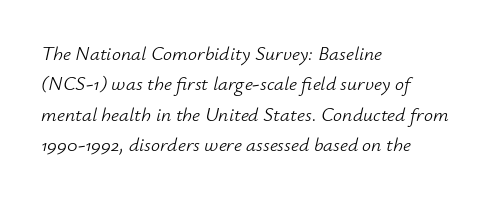
{"italic": "yes", "lean": "right", "slant_degrees": 12, "bold": "no", "underline": "no", "align": "left", "line_spacing": "normal", "line_spacing_ratio": 1.52, "letter_spacing": "normal", "letter_spacing_em": 0.0, "glyph_px": 20}
